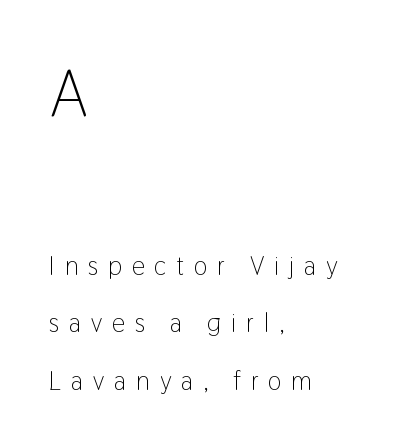
{"serif": "no", "italic": "no", "bold": "no", "weight": "light", "width": "condensed", "stroke_contrast": "low", "x_height": "medium", "monospaced": "no", "underline": "no", "align": "left", "line_spacing": "loose", "line_spacing_ratio": 2.21, "letter_spacing": "wide", "letter_spacing_em": 0.38, "larger_block": "first", "size_ratio": 2.54, "glyph_px": 66}
